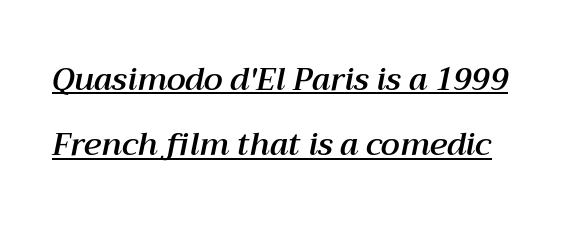
Q: Is the text italic (slanted)? A: Yes, it leans right by about 12 degrees.
Q: Is the text underlined? A: Yes.
Q: Is the spacing between letters normal or unusually wide? A: Normal.
Q: Is the spacing between lines tight, normal or loose? A: Loose.
Q: Width (condensed, normal, or wide)? A: Normal.
Q: Stroke contrast? A: Medium.
Q: x-height? A: Medium.
Q: Monospaced? A: No.
